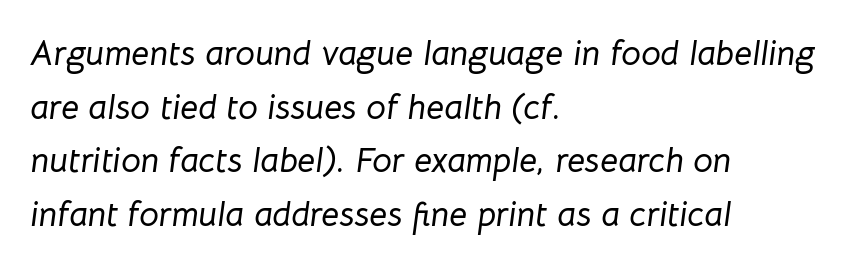
Q: Is the text italic (slanted)? A: Yes, it leans right by about 8 degrees.
Q: Is the text underlined? A: No.
Q: How is the paragraph aligned? A: Left-aligned.
Q: Is the spacing between letters normal or unusually wide? A: Normal.
Q: Is the spacing between lines tight, normal or loose? A: Normal.
Q: Width (condensed, normal, or wide)? A: Normal.
Q: Stroke contrast? A: Low.
Q: x-height? A: Medium.
Q: Monospaced? A: No.
